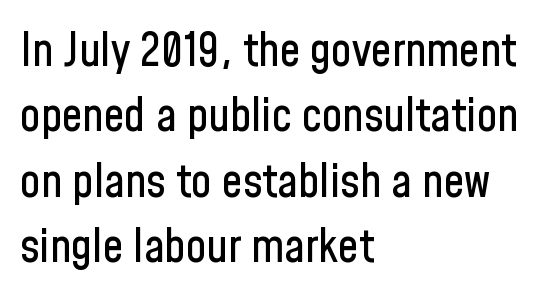
Q: Is the text italic (slanted)? A: No, it is upright.
Q: Is the typeface a serif or a sans-serif typeface? A: Sans-serif.
Q: Is the text underlined? A: No.
Q: How is the paragraph aligned? A: Left-aligned.
Q: Is the spacing between letters normal or unusually wide? A: Normal.
Q: Is the spacing between lines tight, normal or loose? A: Normal.
Q: Width (condensed, normal, or wide)? A: Condensed.
Q: Stroke contrast? A: Low.
Q: x-height? A: Medium.
Q: Monospaced? A: No.
